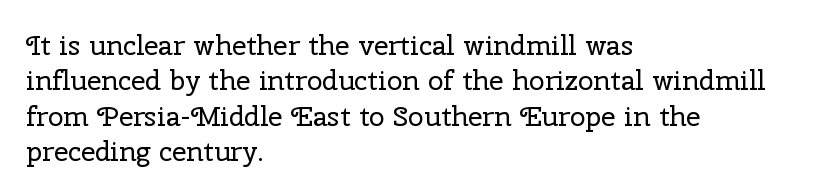
The image shows 28 px regular-weight serif type, upright; set left-aligned, normal line spacing (1.26x), normal letter spacing, not underlined; low stroke contrast and a medium x-height.
